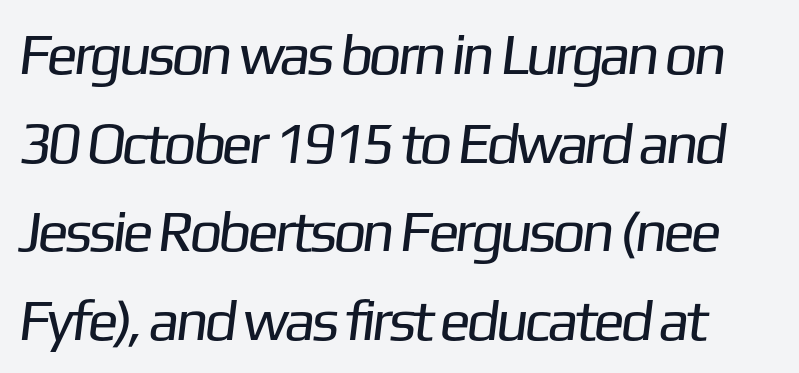
The image shows 58 px regular-weight sans-serif type; set normal line spacing (1.53x), normal letter spacing, not underlined; low stroke contrast and a medium x-height.
